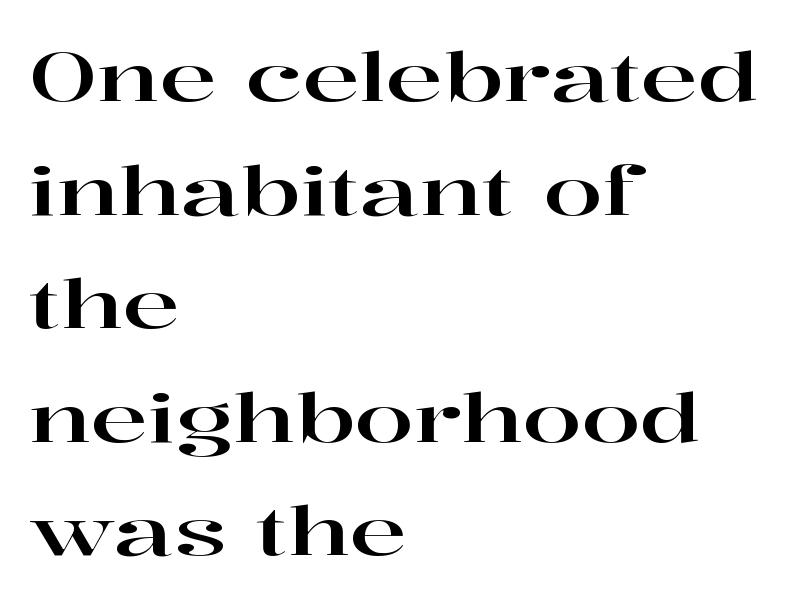
{"serif": "yes", "italic": "no", "width": "wide", "stroke_contrast": "high", "x_height": "medium", "monospaced": "no", "underline": "no", "align": "left", "line_spacing": "normal", "line_spacing_ratio": 1.67, "letter_spacing": "normal", "letter_spacing_em": 0.0, "glyph_px": 68}
